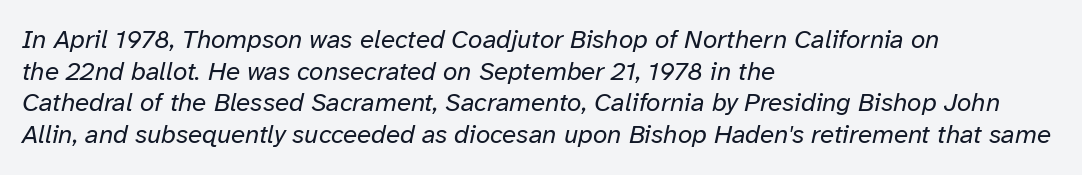
{"italic": "yes", "lean": "right", "slant_degrees": 12, "bold": "no", "underline": "no", "align": "left", "line_spacing_ratio": 1.22, "letter_spacing": "normal", "letter_spacing_em": 0.0, "glyph_px": 26}
